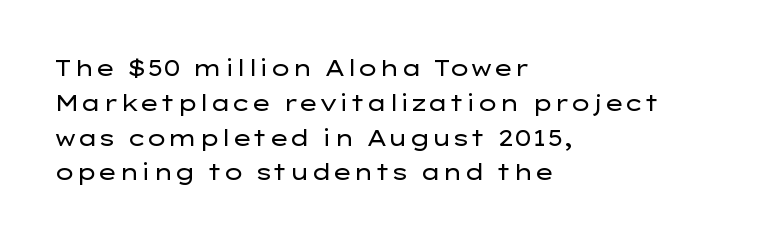
Q: Is the text bold? A: No.
Q: Is the text italic (slanted)? A: No, it is upright.
Q: Is the text underlined? A: No.
Q: How is the paragraph aligned? A: Left-aligned.
Q: Is the spacing between letters normal or unusually wide? A: Normal.
Q: Is the spacing between lines tight, normal or loose? A: Normal.
